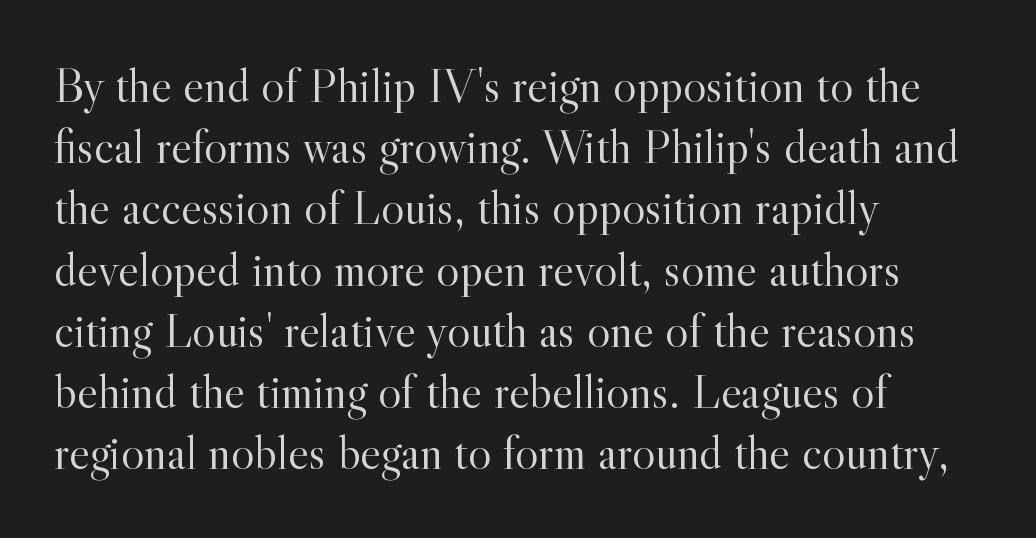
The image shows 49 px light serif type, upright; set left-aligned, normal line spacing (1.25x), normal letter spacing, not underlined; a small x-height.
